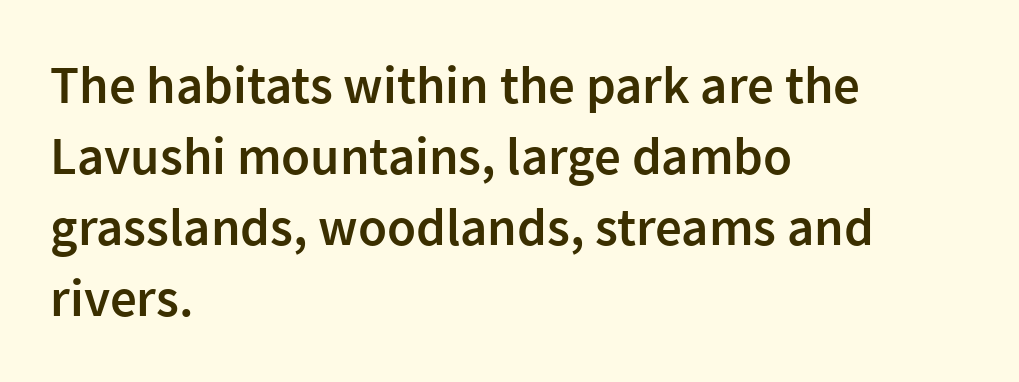
{"serif": "no", "italic": "no", "bold": "semi", "weight": "semibold", "width": "normal", "stroke_contrast": "low", "x_height": "medium", "monospaced": "no", "underline": "no", "align": "left", "line_spacing": "normal", "line_spacing_ratio": 1.34, "letter_spacing": "normal", "letter_spacing_em": 0.0, "glyph_px": 53}
